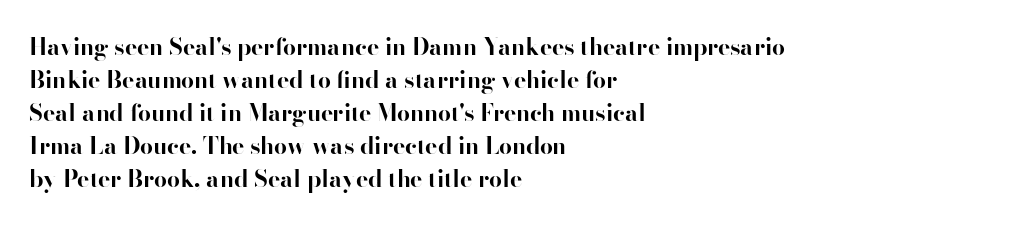
The image shows 23 px bold type, upright; set left-aligned, normal line spacing (1.43x), normal letter spacing, not underlined.
